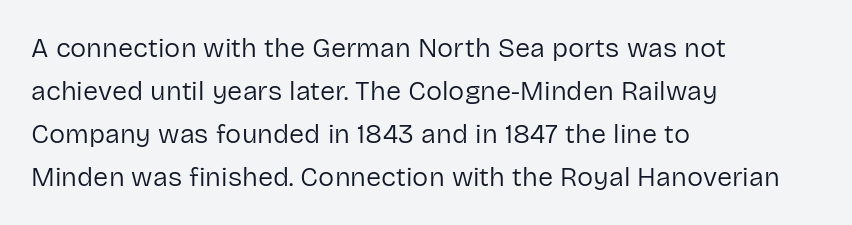
The image shows 27 px text type, upright; set left-aligned, normal line spacing (1.59x), normal letter spacing, not underlined.
